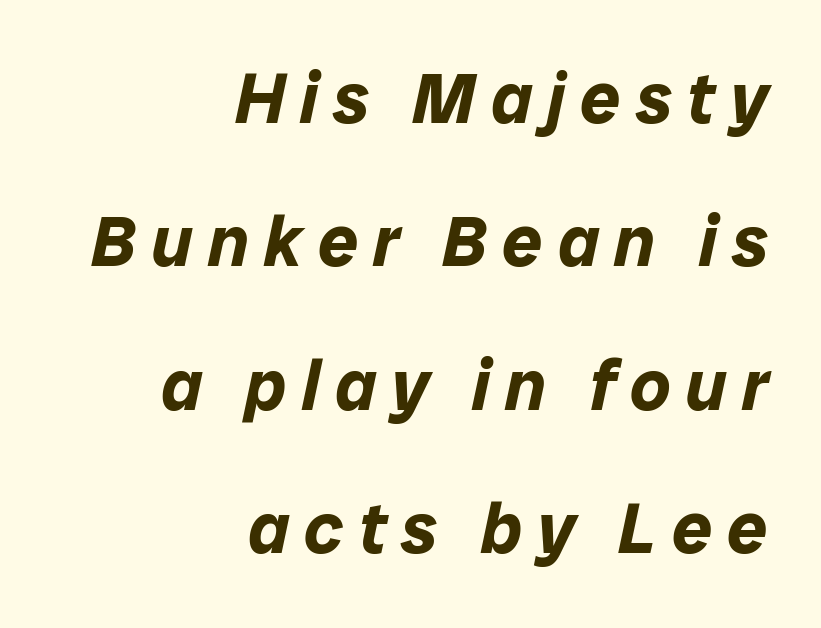
The image shows 71 px bold type, italic (leaning right); set right-aligned, loose line spacing (2.02x), unusually wide letter spacing (+0.21 em), not underlined; low stroke contrast and a medium x-height.
